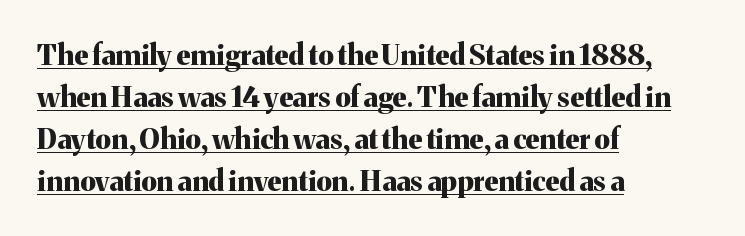
Vertical spacing — default. Note: serifs present on the glyphs. The rag falls on the right side of this text block. No italicization has been applied; the sample stays upright.
